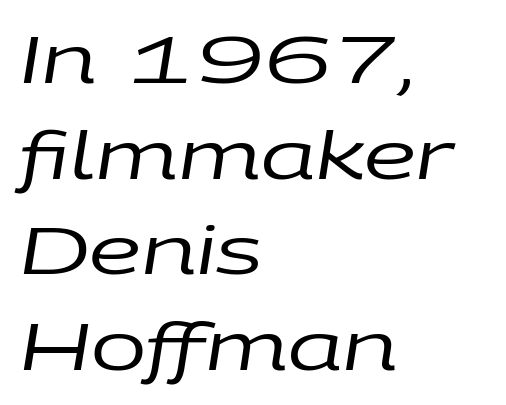
{"italic": "yes", "lean": "right", "slant_degrees": 9, "bold": "no", "weight": "regular", "width": "wide", "stroke_contrast": "low", "x_height": "large", "monospaced": "no", "underline": "no", "align": "left", "line_spacing": "normal", "line_spacing_ratio": 1.45, "letter_spacing": "normal", "letter_spacing_em": 0.0, "glyph_px": 66}
